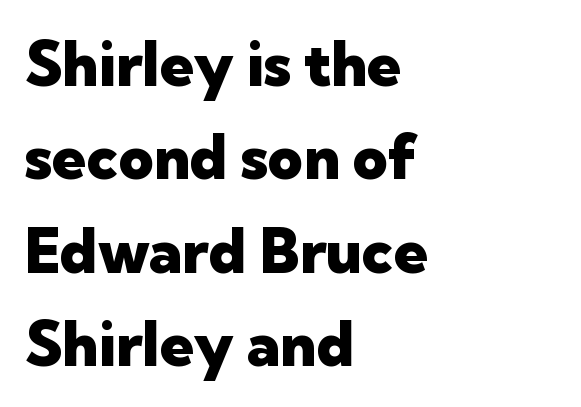
{"serif": "no", "italic": "no", "bold": "yes", "weight": "heavy", "width": "normal", "stroke_contrast": "low", "x_height": "medium", "monospaced": "no", "underline": "no", "align": "left", "line_spacing": "normal", "line_spacing_ratio": 1.53, "letter_spacing": "normal", "letter_spacing_em": 0.0, "glyph_px": 61}
